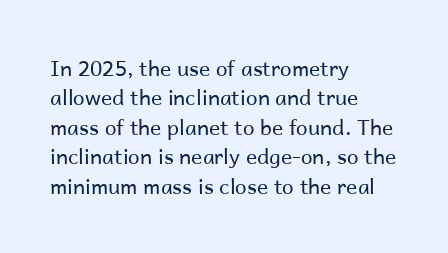
A clean baseline with only descenders dipping below it. If you drew a line through each stem, it would be perfectly vertical. Honestly, the row spacing looks completely unremarkable. Is this a heavy cut? Hardly; it is regular or lighter.
